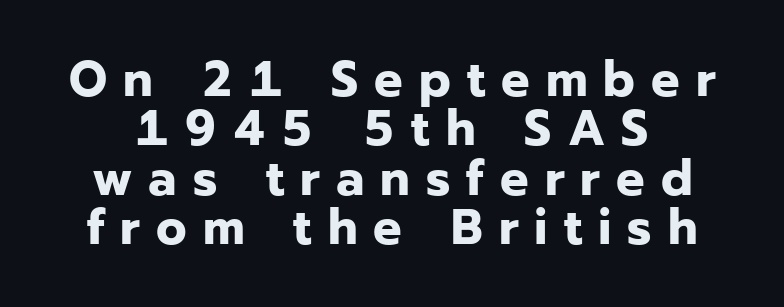
The image shows 50 px bold sans-serif type, upright; set tight line spacing (0.99x), unusually wide letter spacing (+0.32 em), not underlined; low stroke contrast and a medium x-height.
